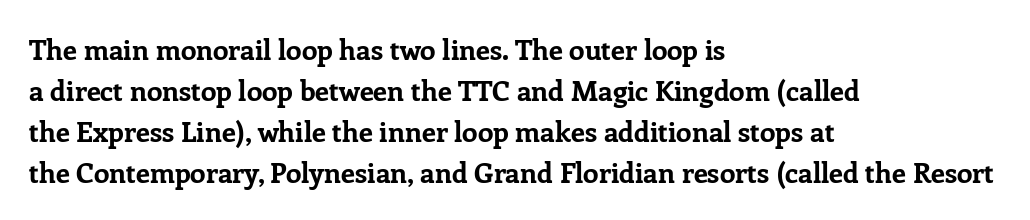
Q: Is the text bold? A: Yes.
Q: Is the text italic (slanted)? A: No, it is upright.
Q: Is the typeface a serif or a sans-serif typeface? A: Serif.
Q: Is the text underlined? A: No.
Q: How is the paragraph aligned? A: Left-aligned.
Q: Is the spacing between letters normal or unusually wide? A: Normal.
Q: Is the spacing between lines tight, normal or loose? A: Normal.
Q: Width (condensed, normal, or wide)? A: Normal.
Q: Stroke contrast? A: Low.
Q: x-height? A: Medium.
Q: Monospaced? A: No.
